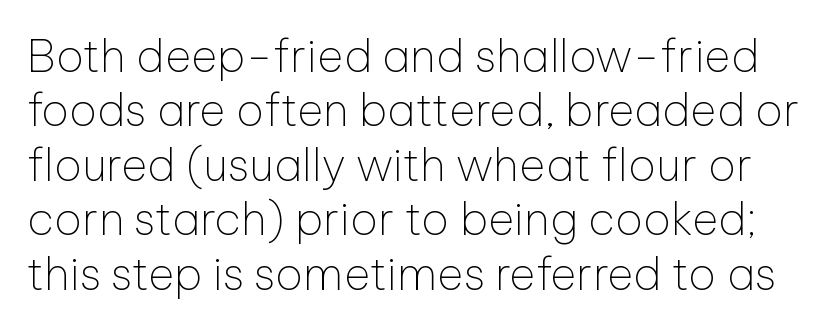
The strip under each line holds only bare page. The characters display no serif detailing; their extremities are plain. Nothing unusual about the tracking: characters are spaced as the font intends. These glyphs show unthickened strokes, regular width or finer.
